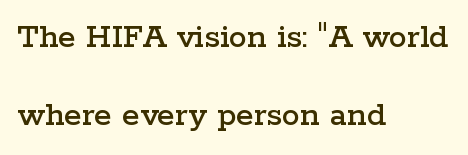
The image shows 36 px wide serif type, upright; set left-aligned, loose line spacing (2.18x), normal letter spacing, not underlined; low stroke contrast and a medium x-height.
